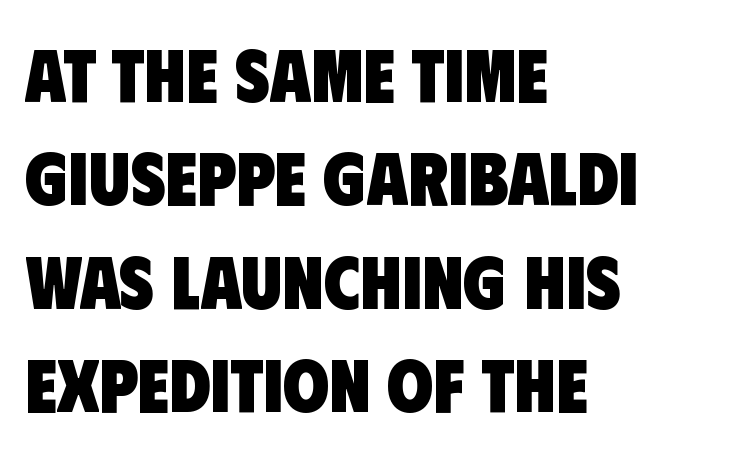
{"serif": "no", "bold": "yes", "weight": "heavy", "width": "condensed", "stroke_contrast": "low", "x_height": "large", "monospaced": "no", "underline": "no", "align": "left", "line_spacing": "normal", "line_spacing_ratio": 1.38, "letter_spacing": "normal", "letter_spacing_em": 0.0, "glyph_px": 75}
